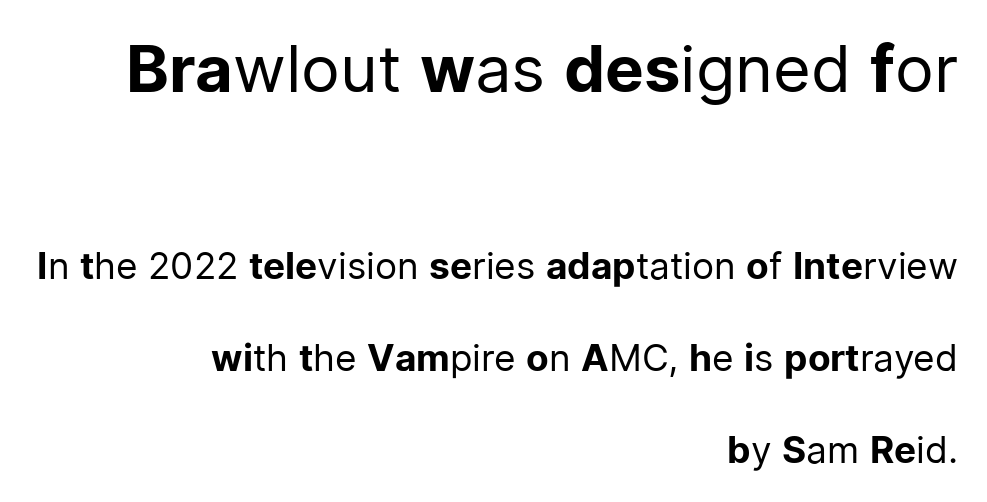
{"serif": "no", "italic": "no", "bold": "no", "weight": "regular", "width": "normal", "stroke_contrast": "low", "x_height": "medium", "monospaced": "no", "underline": "no", "align": "right", "line_spacing": "loose", "line_spacing_ratio": 2.49, "letter_spacing": "normal", "letter_spacing_em": 0.0, "larger_block": "first", "size_ratio": 1.76, "glyph_px": 65}
